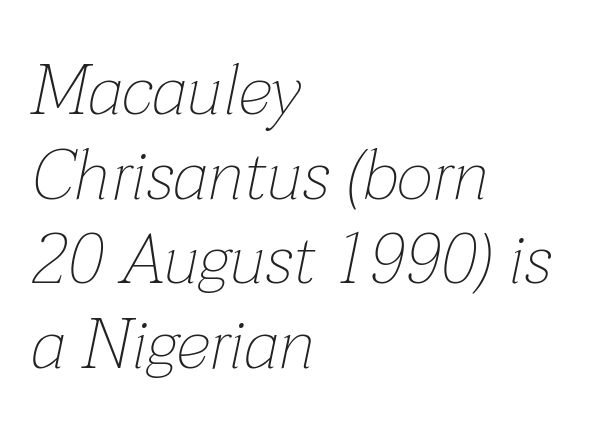
Q: Is the text bold? A: No.
Q: Is the text italic (slanted)? A: Yes, it leans right by about 12 degrees.
Q: Is the text underlined? A: No.
Q: How is the paragraph aligned? A: Left-aligned.
Q: Is the spacing between letters normal or unusually wide? A: Normal.
Q: Width (condensed, normal, or wide)? A: Normal.
Q: Stroke contrast? A: Low.
Q: x-height? A: Medium.
Q: Monospaced? A: No.
